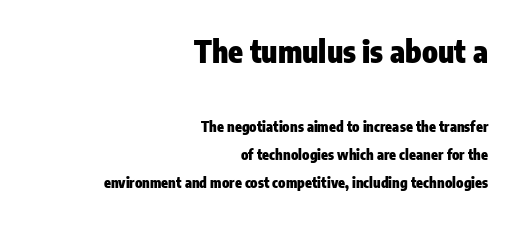
Q: Is the text bold? A: Yes.
Q: Is the text italic (slanted)? A: No, it is upright.
Q: Is the typeface a serif or a sans-serif typeface? A: Sans-serif.
Q: Is the text underlined? A: No.
Q: How is the paragraph aligned? A: Right-aligned.
Q: Is the spacing between letters normal or unusually wide? A: Normal.
Q: Is the spacing between lines tight, normal or loose? A: Loose.
Q: Which block of text is set in a larger size, the first (top) or the second (bottom)? A: The first (top) one.
Q: Width (condensed, normal, or wide)? A: Condensed.
Q: Stroke contrast? A: Low.
Q: x-height? A: Medium.
Q: Monospaced? A: No.
